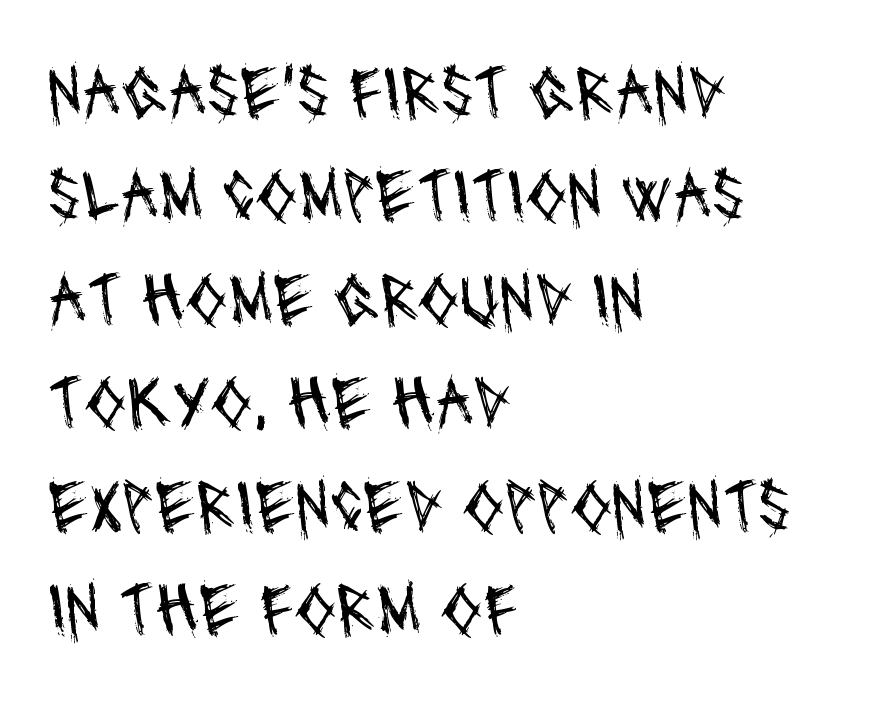
Q: Is the text bold? A: No.
Q: Is the typeface a serif or a sans-serif typeface? A: Sans-serif.
Q: Is the text underlined? A: No.
Q: How is the paragraph aligned? A: Left-aligned.
Q: Is the spacing between letters normal or unusually wide? A: Normal.
Q: Is the spacing between lines tight, normal or loose? A: Normal.
Q: Width (condensed, normal, or wide)? A: Condensed.
Q: Stroke contrast? A: Medium.
Q: x-height? A: Large.
Q: Monospaced? A: No.
